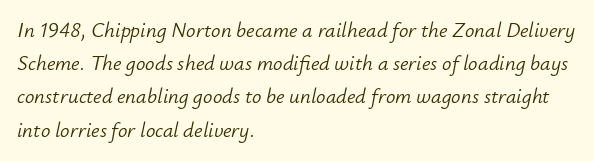
{"italic": "yes", "lean": "right", "slant_degrees": 12, "bold": "no", "underline": "no", "align": "left", "line_spacing": "normal", "line_spacing_ratio": 1.58, "letter_spacing": "normal", "letter_spacing_em": 0.0, "glyph_px": 21}
